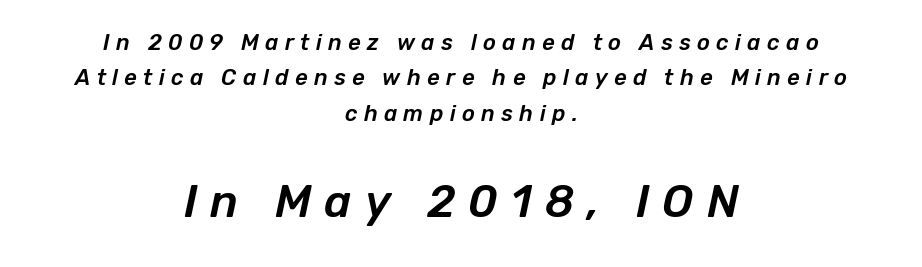
Q: Is the text italic (slanted)? A: Yes, it leans right by about 12 degrees.
Q: Is the text underlined? A: No.
Q: How is the paragraph aligned? A: Centered.
Q: Is the spacing between letters normal or unusually wide? A: Unusually wide.
Q: Is the spacing between lines tight, normal or loose? A: Normal.
Q: Which block of text is set in a larger size, the first (top) or the second (bottom)? A: The second (bottom) one.
Q: Width (condensed, normal, or wide)? A: Normal.
Q: Stroke contrast? A: Low.
Q: x-height? A: Medium.
Q: Monospaced? A: No.
